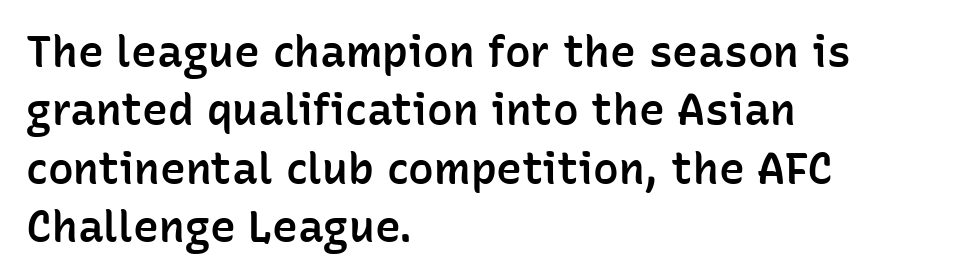
The image shows 43 px semibold sans-serif type, upright; set left-aligned, normal line spacing (1.36x), normal letter spacing, not underlined; low stroke contrast and a medium x-height.
